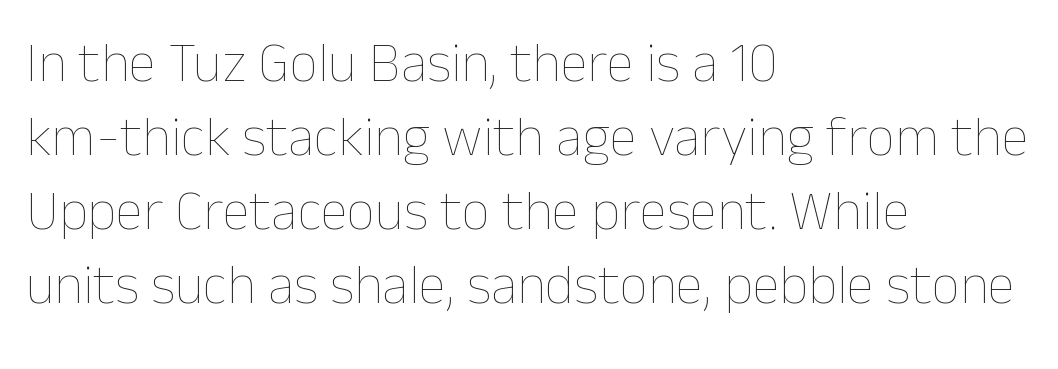
{"italic": "no", "bold": "no", "weight": "thin", "width": "normal", "stroke_contrast": "low", "x_height": "medium", "monospaced": "no", "underline": "no", "align": "left", "line_spacing": "normal", "line_spacing_ratio": 1.32, "letter_spacing": "normal", "letter_spacing_em": 0.0, "glyph_px": 56}
